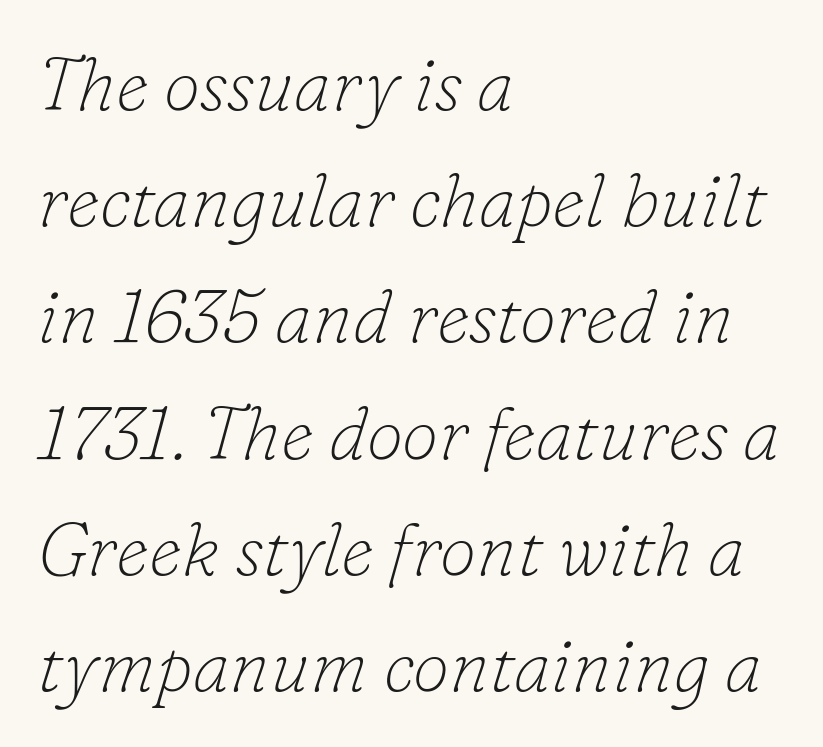
Q: Is the text bold? A: No.
Q: Is the text italic (slanted)? A: Yes, it leans right by about 16 degrees.
Q: Is the typeface a serif or a sans-serif typeface? A: Serif.
Q: Is the text underlined? A: No.
Q: How is the paragraph aligned? A: Left-aligned.
Q: Is the spacing between letters normal or unusually wide? A: Normal.
Q: Is the spacing between lines tight, normal or loose? A: Normal.
Q: Width (condensed, normal, or wide)? A: Normal.
Q: Stroke contrast? A: Low.
Q: x-height? A: Small.
Q: Monospaced? A: No.
